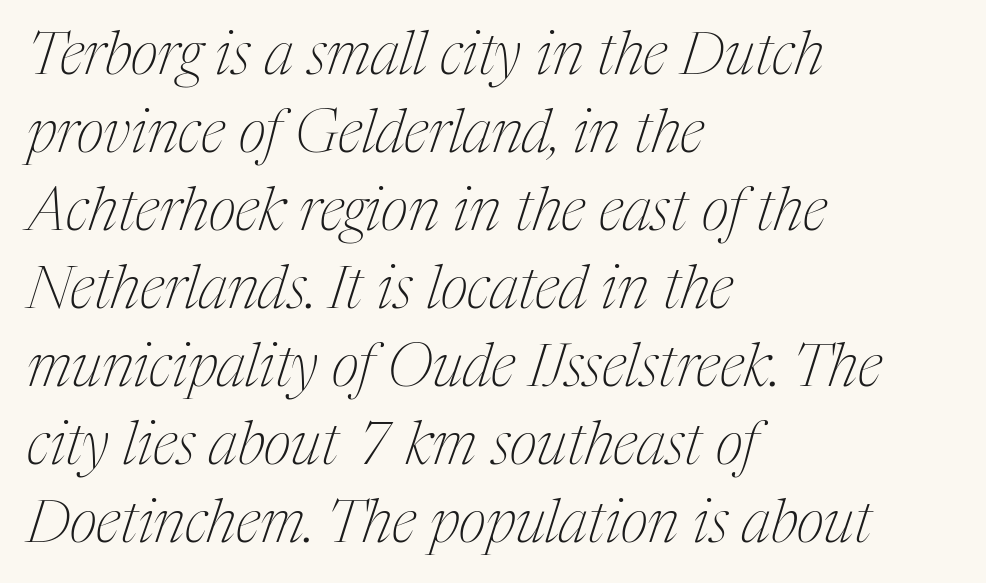
Q: Is the text bold? A: No.
Q: Is the text italic (slanted)? A: Yes, it leans right by about 17 degrees.
Q: Is the typeface a serif or a sans-serif typeface? A: Serif.
Q: Is the text underlined? A: No.
Q: How is the paragraph aligned? A: Left-aligned.
Q: Is the spacing between letters normal or unusually wide? A: Normal.
Q: Is the spacing between lines tight, normal or loose? A: Normal.
Q: Width (condensed, normal, or wide)? A: Condensed.
Q: Stroke contrast? A: Medium.
Q: x-height? A: Medium.
Q: Monospaced? A: No.
